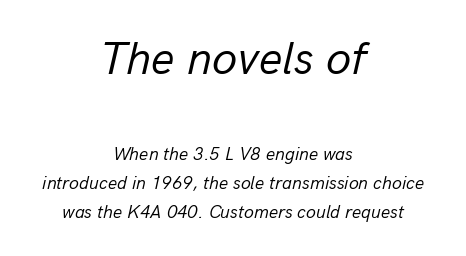
The image shows 46 px regular-weight type, italic (leaning right); set centered, normal line spacing (1.61x), normal letter spacing, not underlined; the first (top) block is 2.56x larger; low stroke contrast and a medium x-height.
